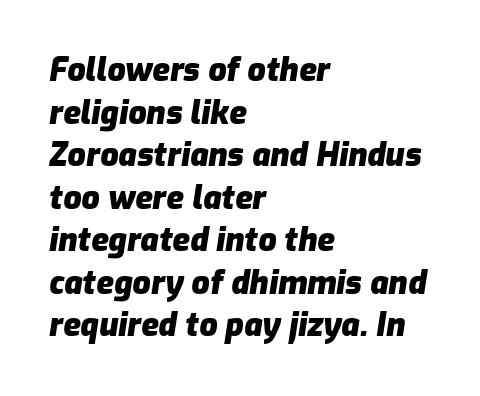
Reading down the block, your eye returns to a fixed left position each line. This is oblique type, the kind used for emphasis or titles. Each new line begins a customary step beneath the previous one. Notice how thick the strokes are: this is what a full bold looks like. The rendering uses natural spacing where letterforms have individual widths.
